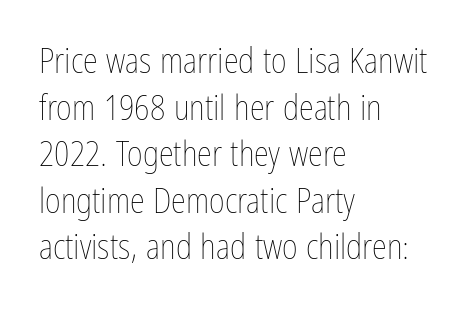
{"italic": "no", "bold": "no", "weight": "thin", "width": "condensed", "stroke_contrast": "low", "x_height": "medium", "monospaced": "no", "underline": "no", "align": "left", "line_spacing": "normal", "line_spacing_ratio": 1.37, "letter_spacing": "normal", "letter_spacing_em": 0.0, "glyph_px": 34}
